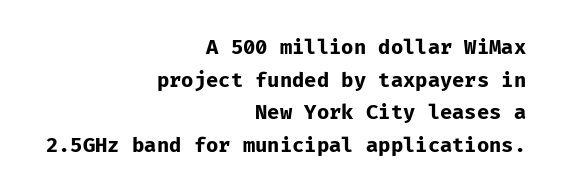
{"italic": "no", "bold": "yes", "underline": "no", "align": "right", "line_spacing": "normal", "line_spacing_ratio": 1.63, "letter_spacing": "normal", "letter_spacing_em": 0.0, "glyph_px": 20}
